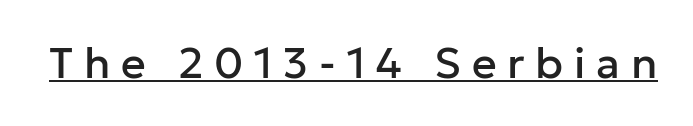
Q: Is the text italic (slanted)? A: No, it is upright.
Q: Is the typeface a serif or a sans-serif typeface? A: Sans-serif.
Q: Is the text underlined? A: Yes.
Q: Is the spacing between letters normal or unusually wide? A: Unusually wide.
Q: Width (condensed, normal, or wide)? A: Normal.
Q: Stroke contrast? A: Low.
Q: x-height? A: Medium.
Q: Monospaced? A: No.
